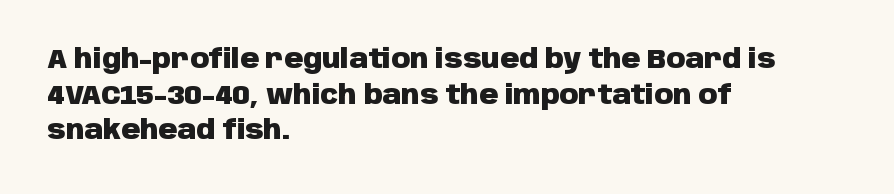
Descenders are the only things crossing below the line. Weight: bold. The tracking reads as untouched default to a designer's eye. A typesetter would mark this as roman, not italic.
